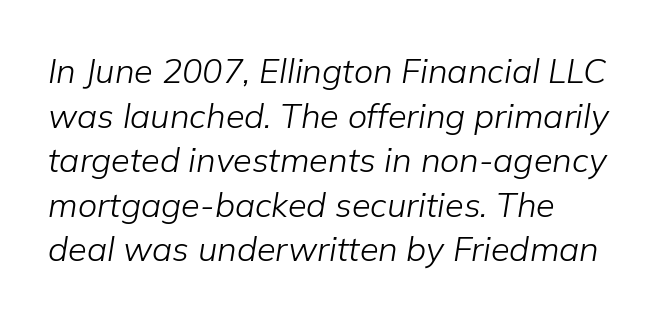
The image shows 34 px light type, italic (leaning right); set left-aligned, normal line spacing (1.31x), normal letter spacing, not underlined; low stroke contrast and a medium x-height.
